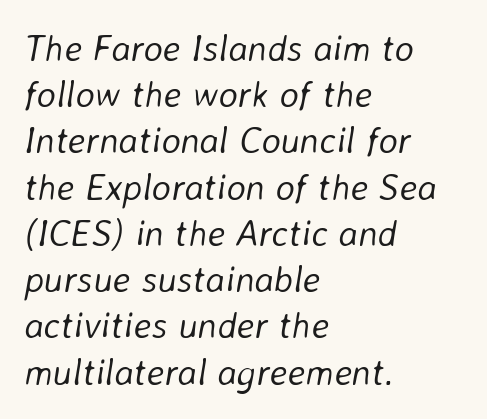
Emphasis-style slanted type is in use. A typesetter would call this zero additional tracking. Students, observe: this is what conventionally led text looks like. This sample has the flowing, uneven cadence of proportional lettering. The paragraph has a hard left edge and a soft right edge. Underline: absent.
